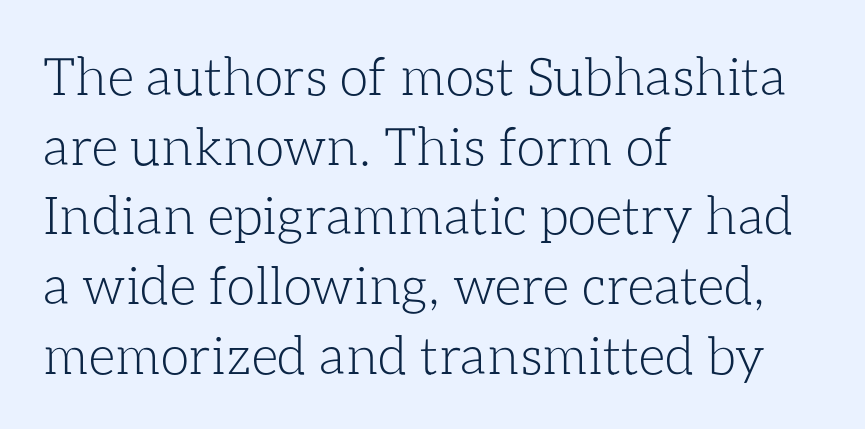
Q: Is the text bold? A: No.
Q: Is the text italic (slanted)? A: No, it is upright.
Q: Is the text underlined? A: No.
Q: How is the paragraph aligned? A: Left-aligned.
Q: Is the spacing between letters normal or unusually wide? A: Normal.
Q: Is the spacing between lines tight, normal or loose? A: Normal.
Q: Width (condensed, normal, or wide)? A: Normal.
Q: Stroke contrast? A: Low.
Q: x-height? A: Medium.
Q: Monospaced? A: No.
